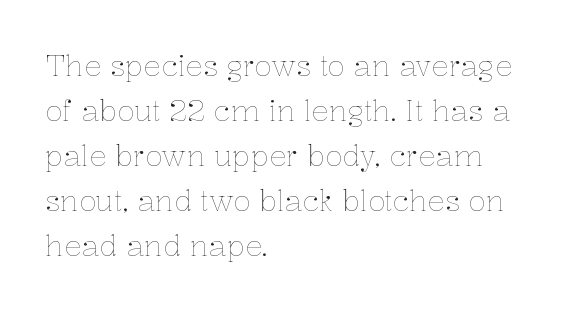
Upright lettering throughout. Weight: in the light-to-regular range. The strip under each line holds only bare page. Every row of glyphs begins at an identical x-position on the left. The passage shown is typed in a proportional face where columns would drift.
